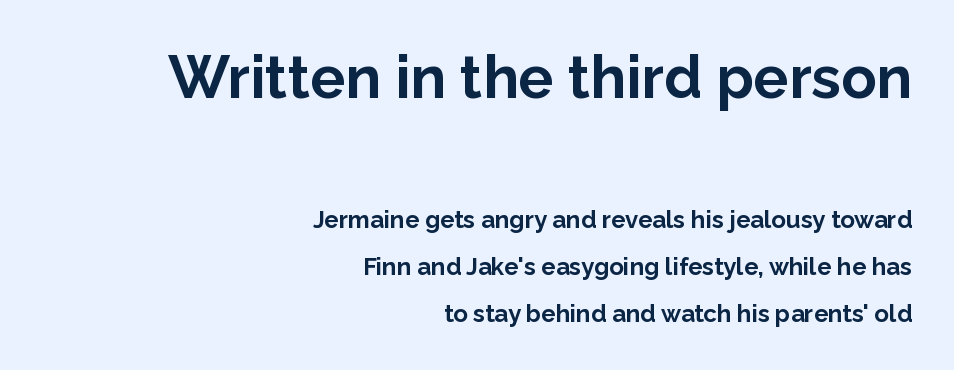
You could not count columns in this text — the font is proportionally spaced. Is this a sans? Yes — the strokes have no serifs. Each word holds together tightly as a unit, with standard inter-letter gaps. This is heavy type, rendered in bold. A clean baseline with only descenders dipping below it. The block of text is sparse from top to bottom, with ample space between rows.
